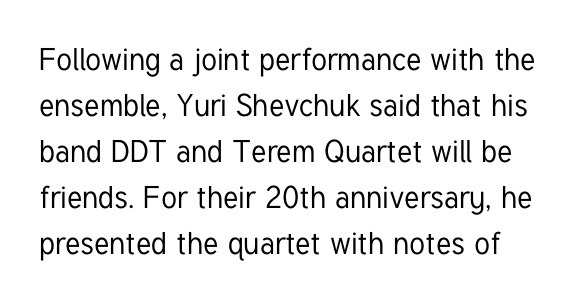
The image shows 31 px condensed sans-serif type, upright; set normal line spacing (1.48x), normal letter spacing, not underlined; low stroke contrast and a medium x-height.
